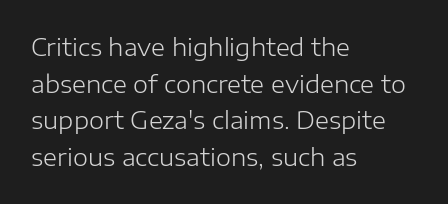
Standard letterfit; no display-style spreading of the glyphs. No chunkiness to these letters — they're not bold. This is roman type, the default non-slanted kind. Does the copy run flush right? No — it runs flush left.
